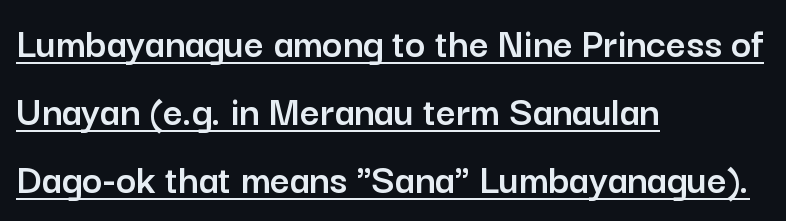
The image shows 43 px sans-serif type, upright; set left-aligned, normal line spacing (1.58x), normal letter spacing, underlined; low stroke contrast and a medium x-height.
